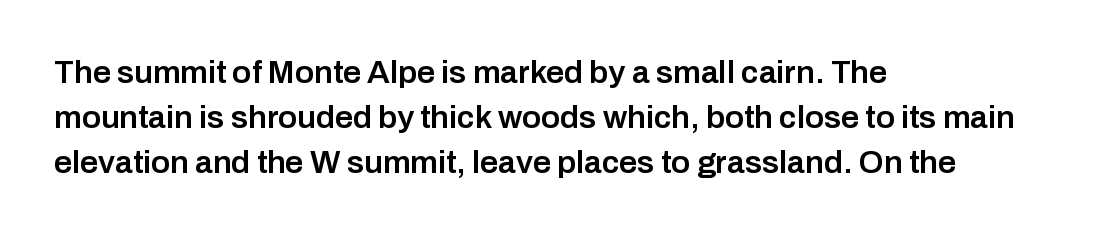
Typeset ragged right — the left edge is the straight one. Look at the bottom of the vertical strokes: they stop flat, with no serifs. This sample has the flowing, uneven cadence of proportional lettering. Tracking here is standard; glyphs follow each other at the usual distance. Just letters on the line, the space beneath them empty.
